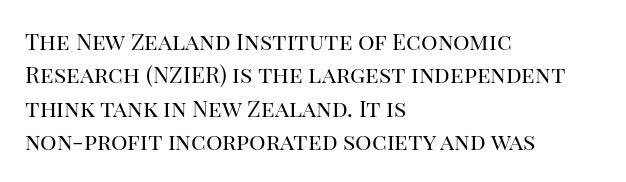
The image shows 23 px text type, upright; set left-aligned, normal line spacing (1.45x), normal letter spacing, not underlined.
